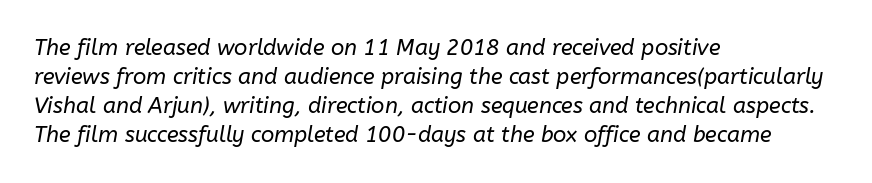
{"italic": "yes", "lean": "right", "slant_degrees": 10, "bold": "no", "underline": "no", "align": "left", "line_spacing": "normal", "line_spacing_ratio": 1.32, "letter_spacing": "normal", "letter_spacing_em": 0.0, "glyph_px": 22}
